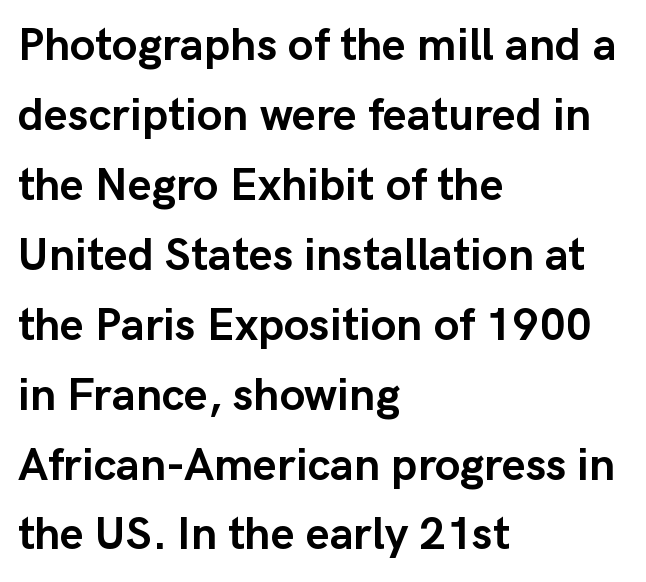
Q: Is the text bold? A: Yes.
Q: Is the text italic (slanted)? A: No, it is upright.
Q: Is the typeface a serif or a sans-serif typeface? A: Sans-serif.
Q: Is the text underlined? A: No.
Q: How is the paragraph aligned? A: Left-aligned.
Q: Is the spacing between letters normal or unusually wide? A: Normal.
Q: Is the spacing between lines tight, normal or loose? A: Normal.
Q: Width (condensed, normal, or wide)? A: Normal.
Q: Stroke contrast? A: Low.
Q: x-height? A: Medium.
Q: Monospaced? A: No.
